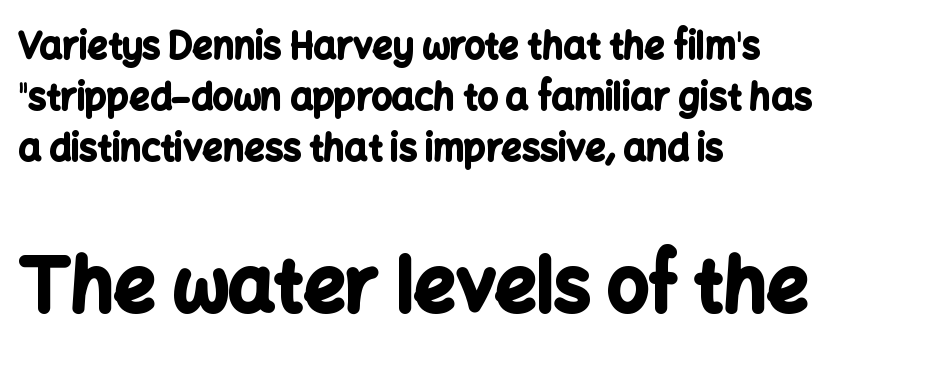
Q: Is the text bold? A: Yes.
Q: Is the text italic (slanted)? A: No, it is upright.
Q: Is the typeface a serif or a sans-serif typeface? A: Sans-serif.
Q: Is the text underlined? A: No.
Q: How is the paragraph aligned? A: Left-aligned.
Q: Is the spacing between letters normal or unusually wide? A: Normal.
Q: Is the spacing between lines tight, normal or loose? A: Normal.
Q: Which block of text is set in a larger size, the first (top) or the second (bottom)? A: The second (bottom) one.
Q: Width (condensed, normal, or wide)? A: Normal.
Q: Stroke contrast? A: Low.
Q: x-height? A: Medium.
Q: Monospaced? A: No.
